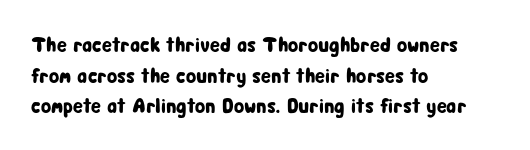
{"italic": "no", "underline": "no", "align": "left", "line_spacing": "normal", "line_spacing_ratio": 1.46, "letter_spacing": "normal", "letter_spacing_em": 0.0, "glyph_px": 21}
